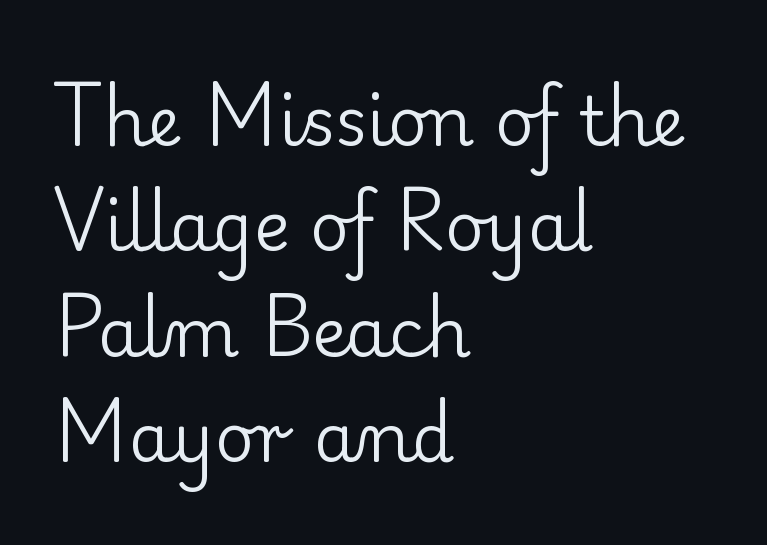
Think standard paragraph weight, or any step lighter than that. The typesetter chose a ragged-right arrangement here. The font family rendered here belongs to the serif group. Check the space under the baseline: it is left empty. Default kerning and tracking; the words read as compact shapes. The block of text has a typical density, with ordinary space between rows.
